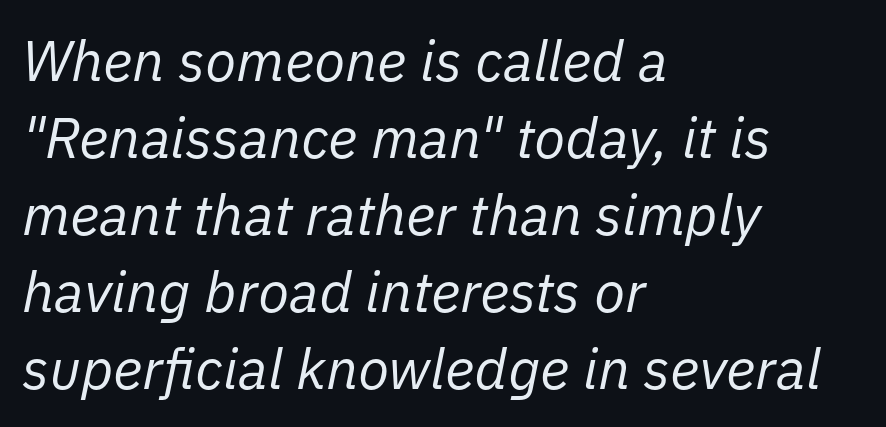
{"italic": "yes", "lean": "right", "slant_degrees": 11, "bold": "no", "weight": "regular", "width": "normal", "stroke_contrast": "low", "x_height": "medium", "monospaced": "no", "underline": "no", "align": "left", "line_spacing": "normal", "line_spacing_ratio": 1.35, "letter_spacing": "normal", "letter_spacing_em": 0.0, "glyph_px": 57}
